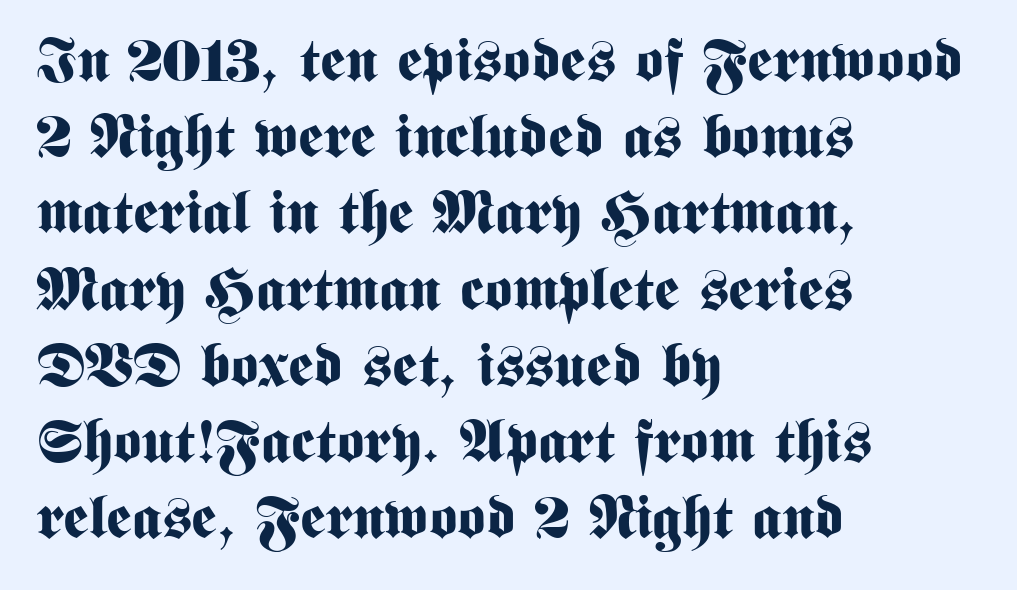
Proportional: the letters do not fall into vertical columns. You can tell it's not italic because the verticals are truly vertical. Bare-footed words on every line. A student would call this left alignment; a typographer would say flush left, rag right. Horizontal bands of white between lines are of average thickness.
